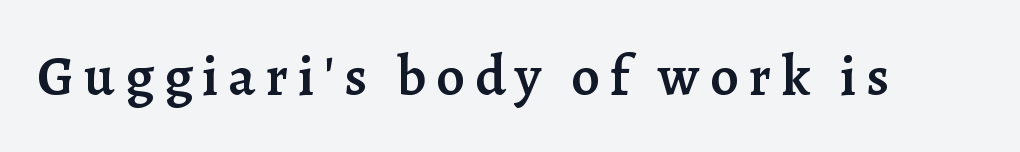
Q: Is the text bold? A: Semi-bold.
Q: Is the text italic (slanted)? A: No, it is upright.
Q: Is the typeface a serif or a sans-serif typeface? A: Serif.
Q: Is the text underlined? A: No.
Q: Width (condensed, normal, or wide)? A: Normal.
Q: Stroke contrast? A: Low.
Q: x-height? A: Medium.
Q: Monospaced? A: No.
